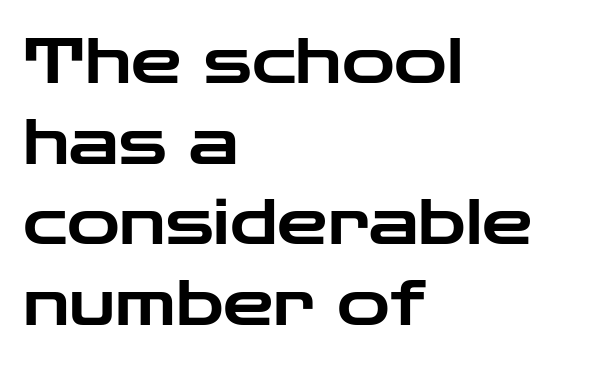
A typesetter would mark this as roman, not italic. Line beginnings align vertically; line endings do not. Interline gaps are of average width in this sample. Note: no serifs on the glyphs. Each letter keeps its own natural width here, so spacing adapts to shape. Anything drawn beneath the words? Only blank space.
